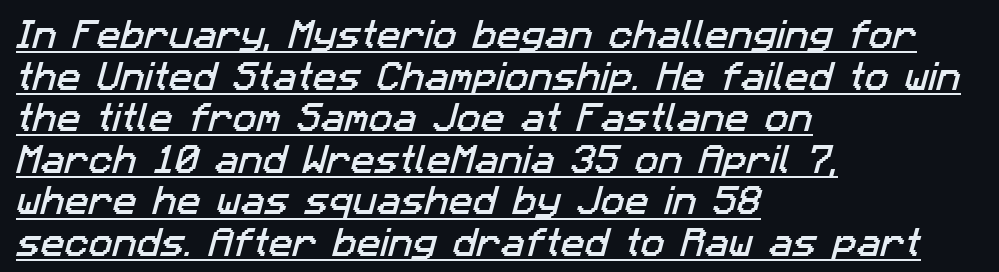
The image shows 32 px sans-serif type; set left-aligned, normal line spacing (1.3x), normal letter spacing, underlined; low stroke contrast and a medium x-height.
